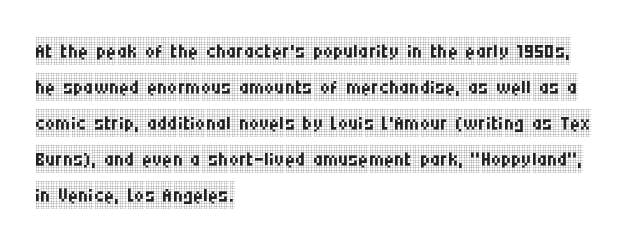
Is there much room between lines? A standard amount, neither cramped nor airy. The font's upright variant was chosen for this text. To sum up the face: it has serifs. The specimen omits any rule beneath the text block's lines. The letters look calm and open, with moderate or lighter stems.
